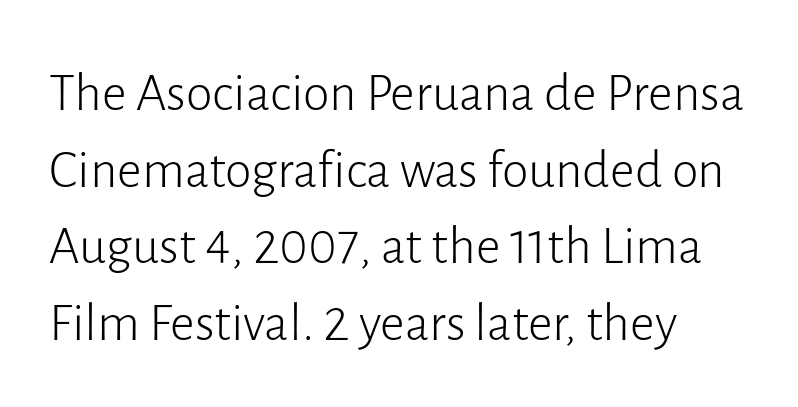
Q: Is the text bold? A: No.
Q: Is the text italic (slanted)? A: No, it is upright.
Q: Is the typeface a serif or a sans-serif typeface? A: Sans-serif.
Q: Is the text underlined? A: No.
Q: How is the paragraph aligned? A: Left-aligned.
Q: Is the spacing between letters normal or unusually wide? A: Normal.
Q: Is the spacing between lines tight, normal or loose? A: Normal.
Q: Width (condensed, normal, or wide)? A: Normal.
Q: Stroke contrast? A: Low.
Q: x-height? A: Medium.
Q: Monospaced? A: No.
